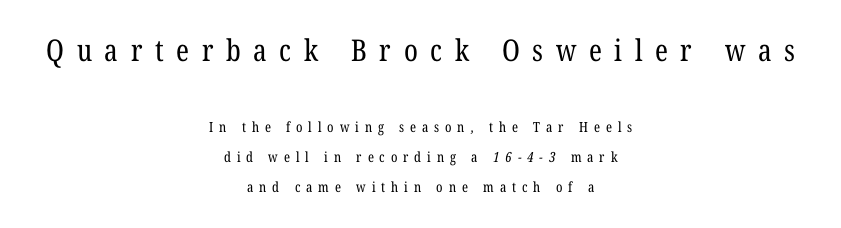
{"serif": "yes", "bold": "no", "weight": "regular", "width": "condensed", "stroke_contrast": "low", "x_height": "medium", "monospaced": "no", "underline": "no", "align": "center", "line_spacing": "loose", "line_spacing_ratio": 2.16, "letter_spacing": "wide", "letter_spacing_em": 0.42, "larger_block": "first", "size_ratio": 2.14, "glyph_px": 30}
